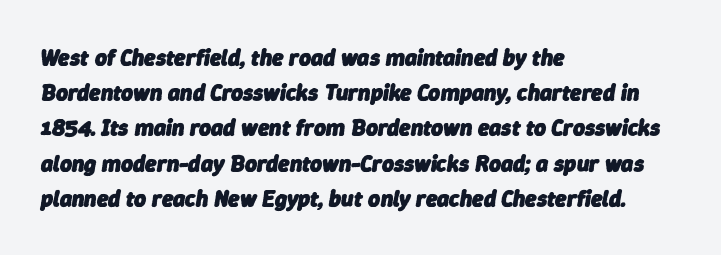
The line-height multiplier appears to be the usual default. Beneath every word, the page is bare. Slant detected: the letters are inclined. What weight is shown? A full bold with thick strokes. These lines keep a tight, regular rhythm from letter to letter.
